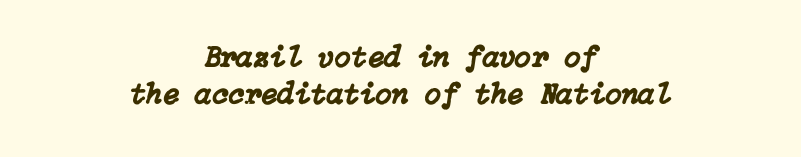
Q: Is the text italic (slanted)? A: Yes, it leans right by about 15 degrees.
Q: Is the text underlined? A: No.
Q: How is the paragraph aligned? A: Centered.
Q: Is the spacing between letters normal or unusually wide? A: Normal.
Q: Width (condensed, normal, or wide)? A: Normal.
Q: Stroke contrast? A: Low.
Q: x-height? A: Medium.
